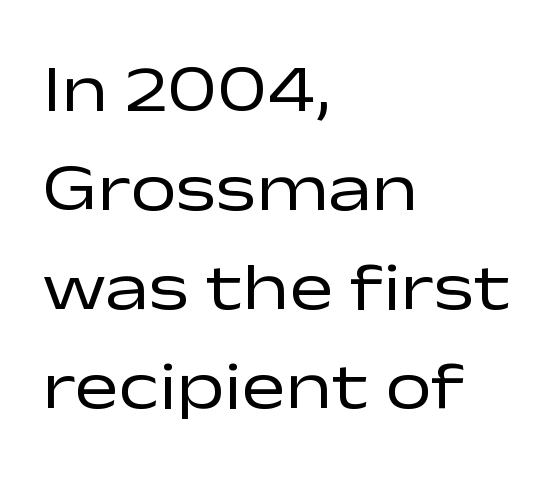
The passage shown has conventional tracking throughout. The type family on display is of the sans-serif kind. This sample is left-justified, so line endings fall wherever the words run out. Stems and bowls with no extra thickness — not bold. The specimen omits any rule beneath the text block's lines.
